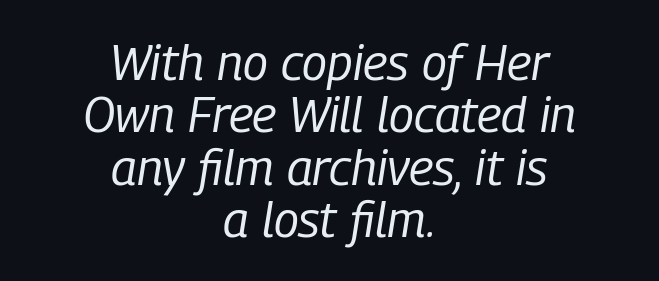
Q: Is the text bold? A: No.
Q: Is the text italic (slanted)? A: Yes, it leans right by about 9 degrees.
Q: Is the text underlined? A: No.
Q: How is the paragraph aligned? A: Centered.
Q: Is the spacing between letters normal or unusually wide? A: Normal.
Q: Is the spacing between lines tight, normal or loose? A: Tight.
Q: Width (condensed, normal, or wide)? A: Condensed.
Q: Stroke contrast? A: Low.
Q: x-height? A: Medium.
Q: Monospaced? A: No.
